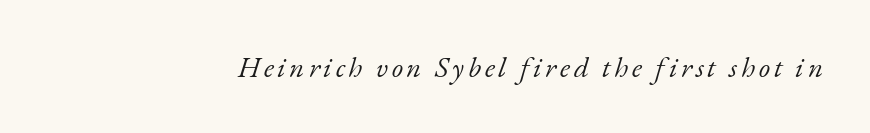
The rendering uses natural spacing where letterforms have individual widths. The words here are not underlined. The glyphs in this specimen are seriffed. Looking at the ascenders, they clearly lean. Weight class: somewhere from thin through regular.
